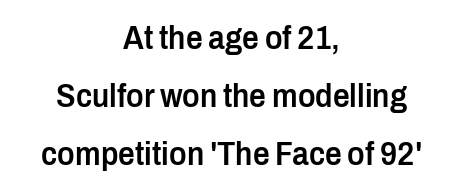
{"serif": "no", "italic": "no", "bold": "semi", "weight": "semibold", "width": "condensed", "stroke_contrast": "low", "x_height": "medium", "monospaced": "no", "underline": "no", "align": "center", "line_spacing_ratio": 1.76, "letter_spacing": "normal", "letter_spacing_em": 0.0, "glyph_px": 33}
